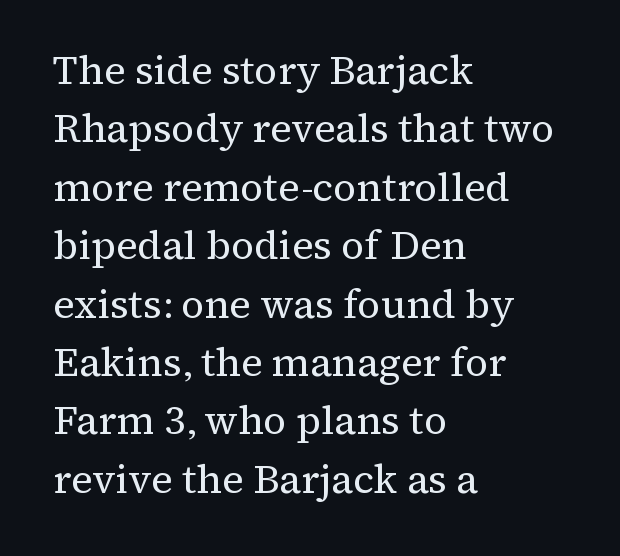
All the whitespace from short lines collects on the right. Line spacing here is normal. Is this a fixed-width face? No — the glyphs have proportional, varying widths. You can tell from the footed stems that serif type was used.
